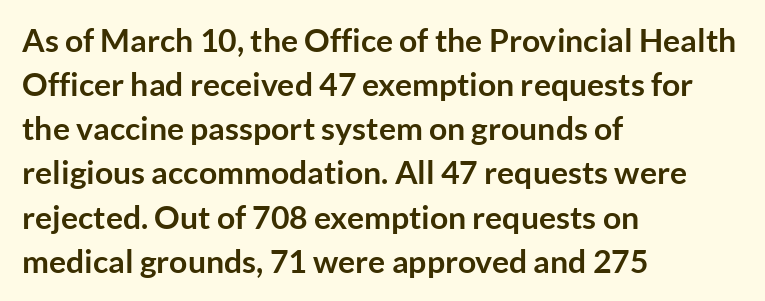
Standard letterfit; no display-style spreading of the glyphs. The font family rendered here belongs to the sans-serif group. Is there any slant? The stems are plumb. These words are printed bold, with thick strokes throughout.
